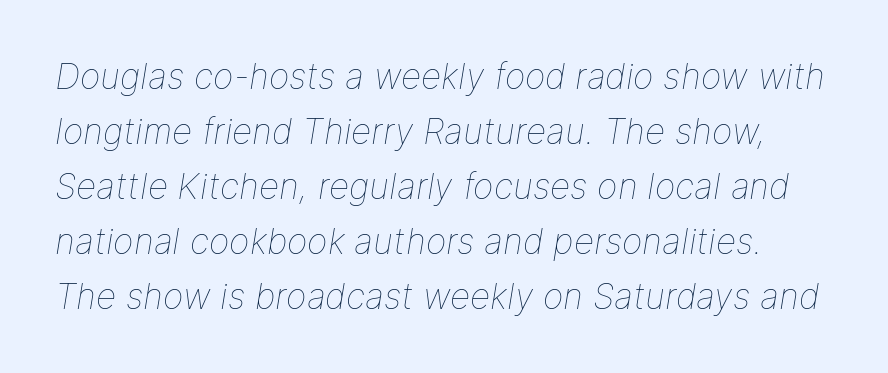
Q: Is the text bold? A: No.
Q: Is the text italic (slanted)? A: Yes, it leans right by about 9 degrees.
Q: Is the text underlined? A: No.
Q: Is the spacing between letters normal or unusually wide? A: Normal.
Q: Is the spacing between lines tight, normal or loose? A: Normal.
Q: Width (condensed, normal, or wide)? A: Normal.
Q: Stroke contrast? A: Low.
Q: x-height? A: Medium.
Q: Monospaced? A: No.
